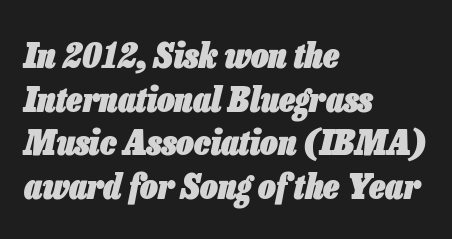
The image shows 35 px heavy, condensed type, italic (leaning right); set left-aligned, normal line spacing (1.25x), normal letter spacing, not underlined; low stroke contrast and a medium x-height.
